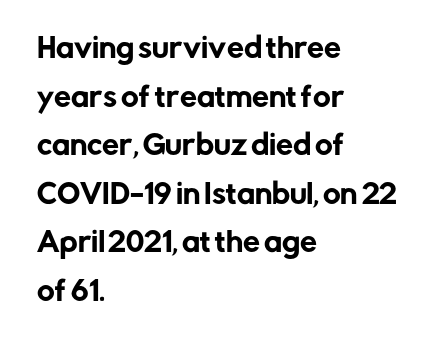
Q: Is the text italic (slanted)? A: No, it is upright.
Q: Is the text underlined? A: No.
Q: How is the paragraph aligned? A: Left-aligned.
Q: Is the spacing between letters normal or unusually wide? A: Normal.
